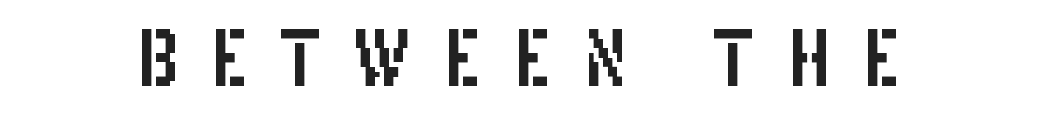
Think of a printed novel: that variable character pitch is what you see here. Each letter's strokes conclude bluntly, with no projecting serifs. Honestly, there is no underline to notice here at all. In terms of letterspacing, this is a distinctly airy, spread setting. Notice how the stems are strictly vertical — no italics here.
